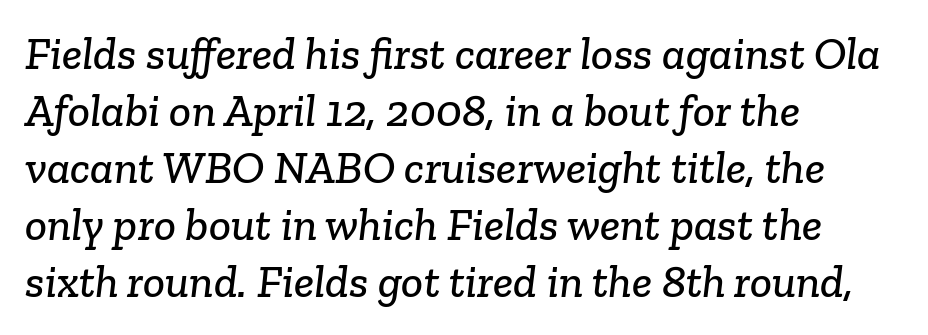
{"serif": "yes", "width": "normal", "stroke_contrast": "low", "x_height": "medium", "monospaced": "no", "underline": "no", "align": "left", "line_spacing_ratio": 1.24, "letter_spacing": "normal", "letter_spacing_em": 0.0, "glyph_px": 46}
